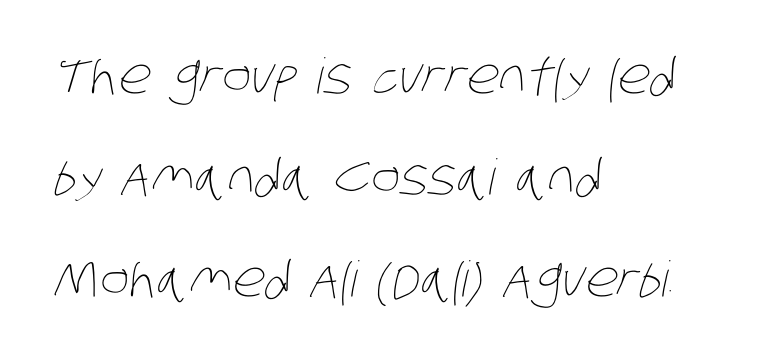
Q: Is the text bold? A: No.
Q: Is the text underlined? A: No.
Q: How is the paragraph aligned? A: Left-aligned.
Q: Is the spacing between letters normal or unusually wide? A: Normal.
Q: Is the spacing between lines tight, normal or loose? A: Loose.
Q: Width (condensed, normal, or wide)? A: Condensed.
Q: Stroke contrast? A: Low.
Q: x-height? A: Large.
Q: Monospaced? A: No.
